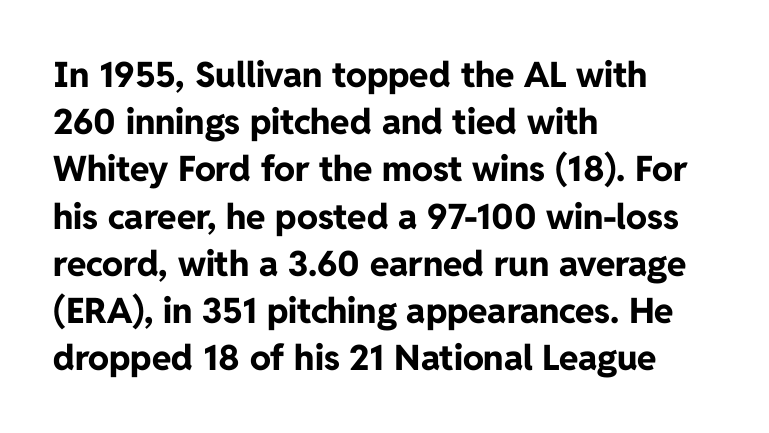
Q: Is the text bold? A: Yes.
Q: Is the text italic (slanted)? A: No, it is upright.
Q: Is the typeface a serif or a sans-serif typeface? A: Sans-serif.
Q: Is the text underlined? A: No.
Q: How is the paragraph aligned? A: Left-aligned.
Q: Is the spacing between letters normal or unusually wide? A: Normal.
Q: Is the spacing between lines tight, normal or loose? A: Normal.
Q: Width (condensed, normal, or wide)? A: Normal.
Q: Stroke contrast? A: Low.
Q: x-height? A: Medium.
Q: Monospaced? A: No.
